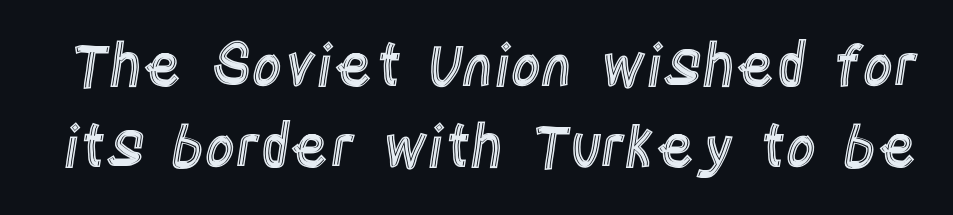
{"width": "condensed", "x_height": "large", "monospaced": "no", "underline": "no", "line_spacing": "normal", "line_spacing_ratio": 1.37, "letter_spacing": "normal", "letter_spacing_em": 0.0, "glyph_px": 59}
